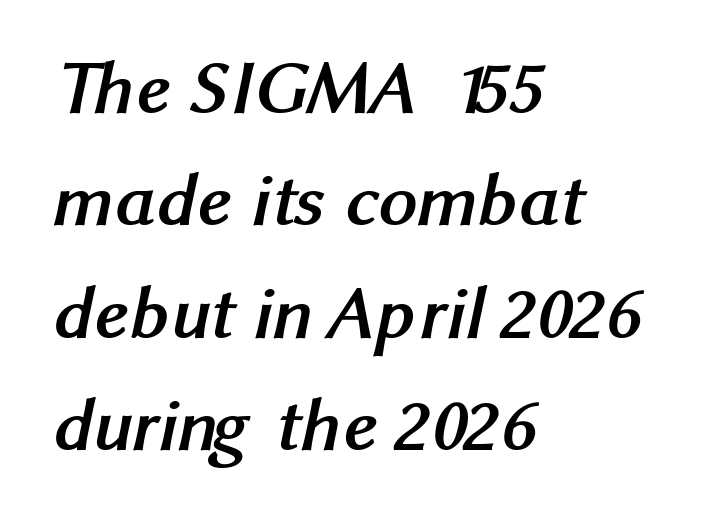
These lines carry a lot of weight — the face is fully bold. These lines are set flush left with a ragged right edge. A sans-serif font was chosen for this passage. Summary of vertical rhythm: regular, with standard interline spacing.
